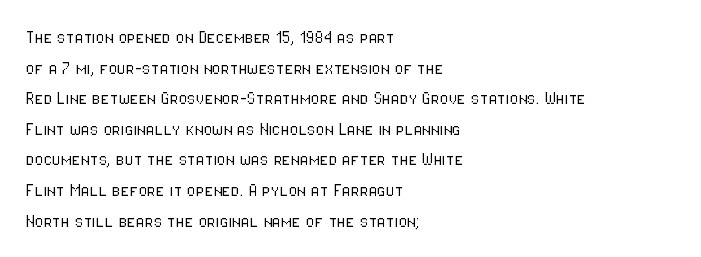
Q: Is the text bold? A: No.
Q: Is the text italic (slanted)? A: No, it is upright.
Q: Is the text underlined? A: No.
Q: How is the paragraph aligned? A: Left-aligned.
Q: Is the spacing between letters normal or unusually wide? A: Normal.
Q: Is the spacing between lines tight, normal or loose? A: Normal.
